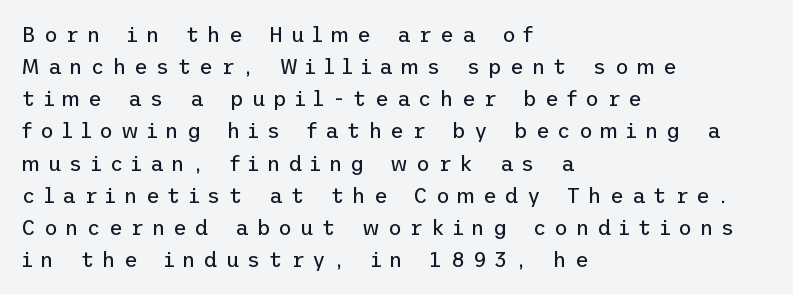
This is not heavy type; no bold has been used. Students, note that the glyphs here are deliberately spaced far apart. Upright lettering throughout. A classic flush-left, rag-right setting is used for this passage.
